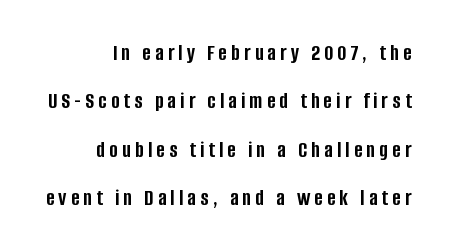
Q: Is the text bold? A: Yes.
Q: Is the text italic (slanted)? A: No, it is upright.
Q: Is the text underlined? A: No.
Q: How is the paragraph aligned? A: Right-aligned.
Q: Is the spacing between lines tight, normal or loose? A: Loose.
